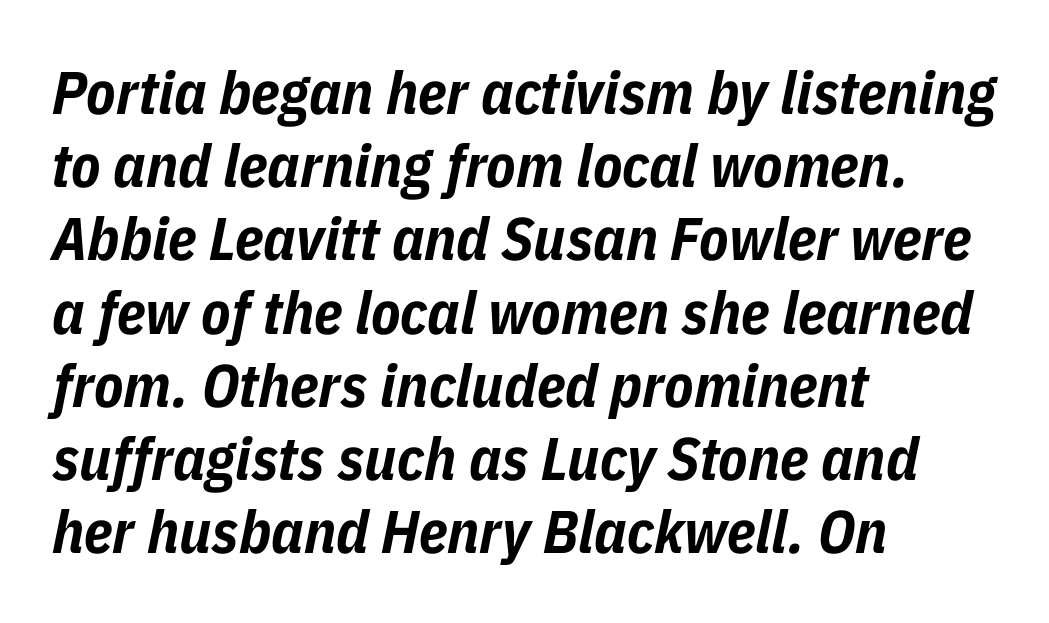
The image shows 60 px bold, condensed type, italic (leaning right); set left-aligned, line spacing 1.22x, normal letter spacing, not underlined; low stroke contrast and a medium x-height.
